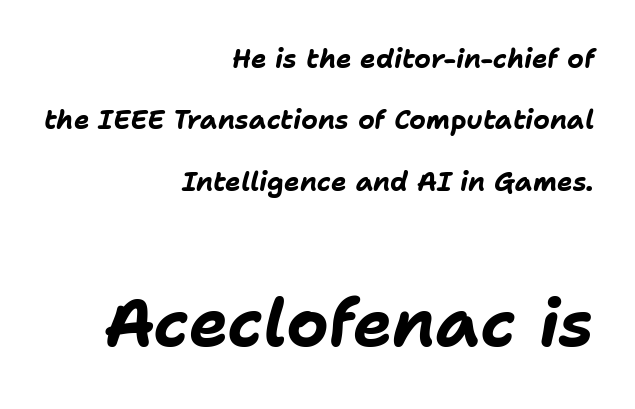
Reading down the block, your eye finds every line finishing at a fixed right position. Short note: letters normally spaced. Only glyphs here, with clear space below each row. Baseline-to-baseline distance is far greater than the letter height. A dark, heavy texture on the line: the type is bold. Is the type slanted? Yes — the strokes lean at a clear angle.
